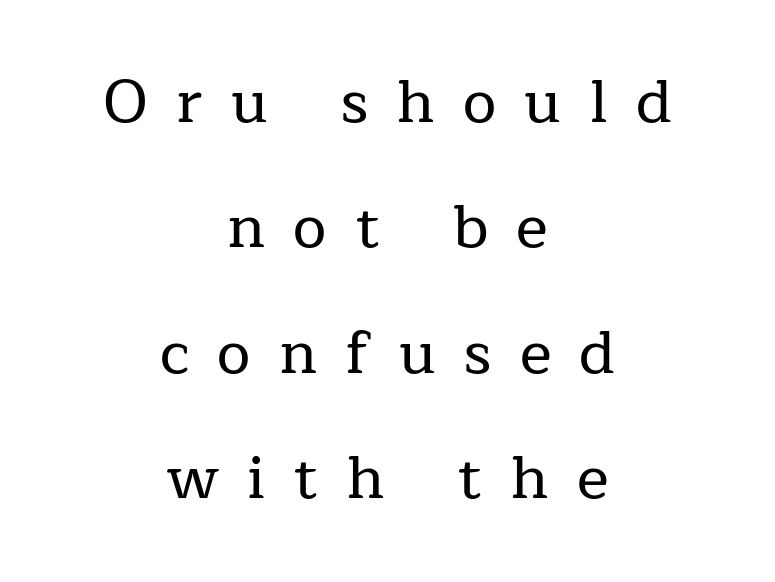
{"serif": "yes", "italic": "no", "width": "normal", "stroke_contrast": "low", "x_height": "medium", "monospaced": "no", "underline": "no", "align": "center", "line_spacing": "loose", "line_spacing_ratio": 2.09, "letter_spacing": "wide", "letter_spacing_em": 0.47, "glyph_px": 60}
